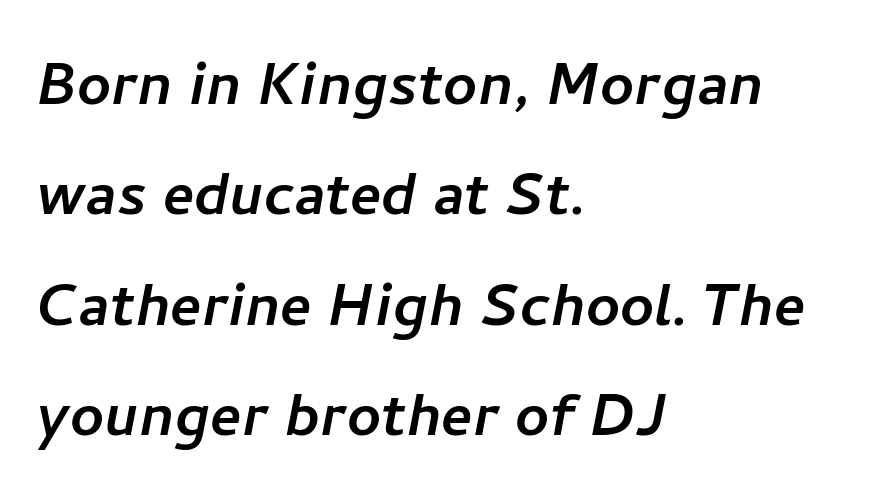
Q: Is the typeface a serif or a sans-serif typeface? A: Sans-serif.
Q: Is the text underlined? A: No.
Q: How is the paragraph aligned? A: Left-aligned.
Q: Is the spacing between letters normal or unusually wide? A: Normal.
Q: Is the spacing between lines tight, normal or loose? A: Normal.
Q: Width (condensed, normal, or wide)? A: Normal.
Q: Stroke contrast? A: Low.
Q: x-height? A: Medium.
Q: Monospaced? A: No.
